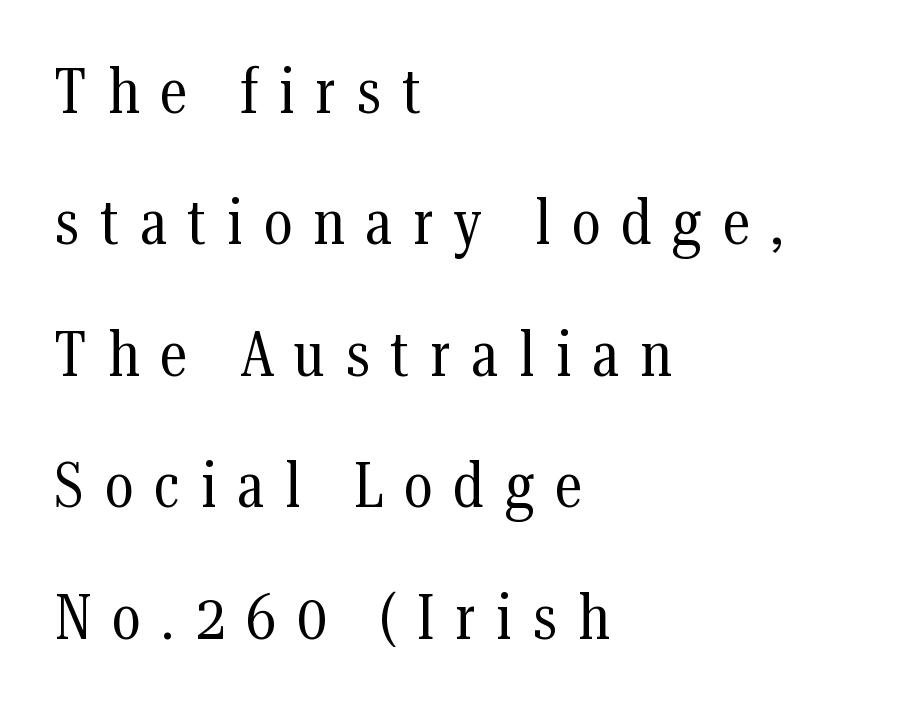
Is the block centered? No — it sits flush against the left margin. Weight: not bold — regular or lighter. Clear beneath every line of the passage. Tracking value appears strongly positive — letters spread wide. Horizontal bands of white between lines are thick stripes.
